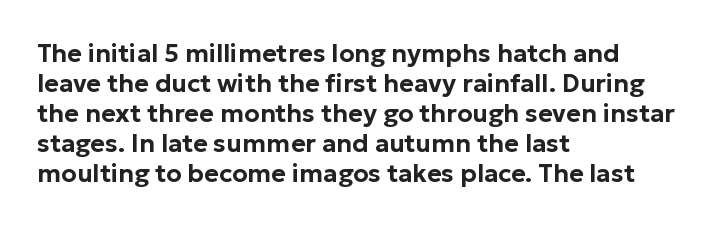
The image shows 25 px text type, upright; set left-aligned, line spacing 1.2x, normal letter spacing, not underlined.
